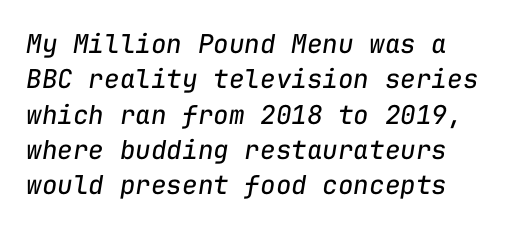
{"italic": "yes", "lean": "right", "slant_degrees": 9, "bold": "no", "underline": "no", "line_spacing": "normal", "line_spacing_ratio": 1.36, "letter_spacing": "normal", "letter_spacing_em": 0.0, "glyph_px": 26}
